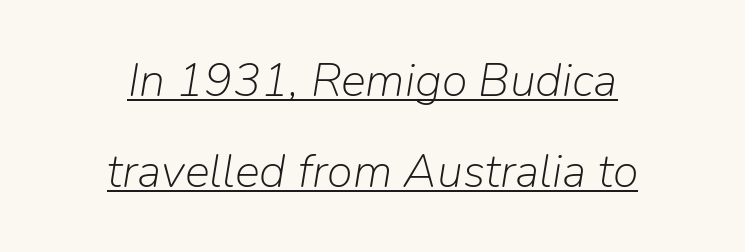
{"italic": "yes", "lean": "right", "slant_degrees": 9, "bold": "no", "weight": "light", "width": "normal", "stroke_contrast": "low", "x_height": "medium", "monospaced": "no", "underline": "yes", "align": "center", "line_spacing": "loose", "line_spacing_ratio": 1.93, "letter_spacing": "normal", "letter_spacing_em": 0.0, "glyph_px": 47}
